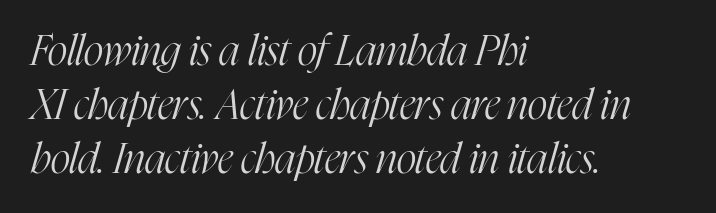
{"serif": "yes", "italic": "yes", "lean": "right", "slant_degrees": 16, "bold": "no", "weight": "light", "width": "condensed", "stroke_contrast": "high", "x_height": "medium", "monospaced": "no", "underline": "no", "align": "left", "line_spacing": "normal", "line_spacing_ratio": 1.28, "letter_spacing": "normal", "letter_spacing_em": 0.0, "glyph_px": 42}
